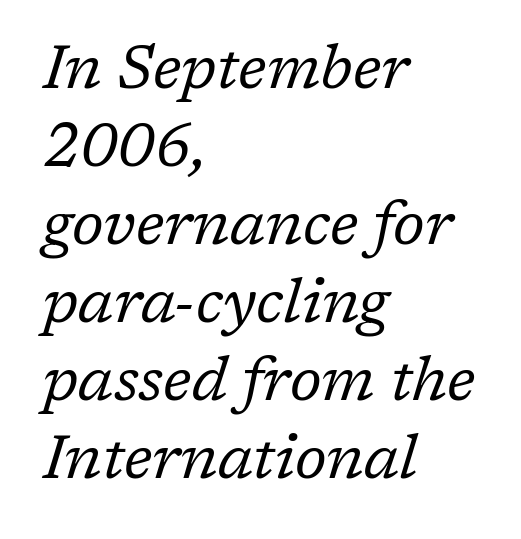
Q: Is the text bold? A: No.
Q: Is the text italic (slanted)? A: Yes, it leans right by about 17 degrees.
Q: Is the typeface a serif or a sans-serif typeface? A: Serif.
Q: Is the text underlined? A: No.
Q: How is the paragraph aligned? A: Left-aligned.
Q: Is the spacing between letters normal or unusually wide? A: Normal.
Q: Is the spacing between lines tight, normal or loose? A: Normal.
Q: Width (condensed, normal, or wide)? A: Normal.
Q: Stroke contrast? A: Low.
Q: x-height? A: Medium.
Q: Monospaced? A: No.
